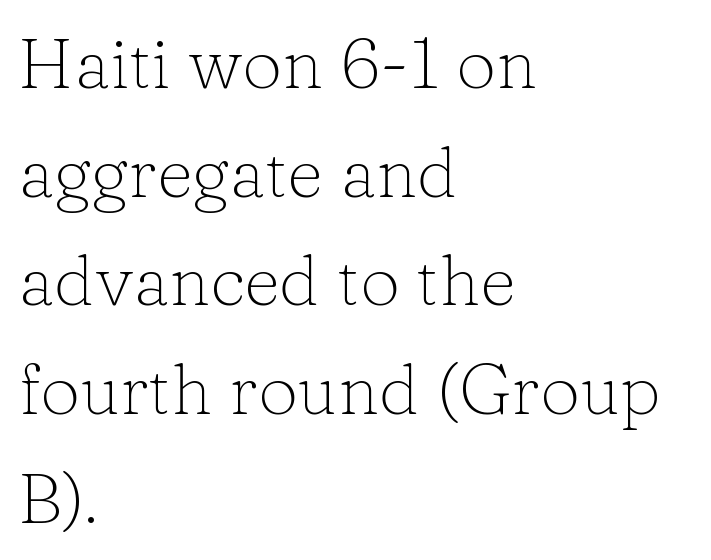
Q: Is the text bold? A: No.
Q: Is the text italic (slanted)? A: No, it is upright.
Q: Is the typeface a serif or a sans-serif typeface? A: Serif.
Q: Is the text underlined? A: No.
Q: How is the paragraph aligned? A: Left-aligned.
Q: Is the spacing between letters normal or unusually wide? A: Normal.
Q: Is the spacing between lines tight, normal or loose? A: Normal.
Q: Width (condensed, normal, or wide)? A: Normal.
Q: Stroke contrast? A: Low.
Q: x-height? A: Medium.
Q: Monospaced? A: No.
